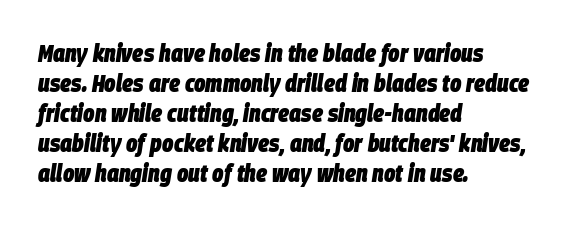
{"italic": "yes", "lean": "right", "slant_degrees": 9, "bold": "yes", "underline": "no", "align": "left", "line_spacing": "normal", "line_spacing_ratio": 1.25, "letter_spacing": "normal", "letter_spacing_em": 0.0, "glyph_px": 24}
